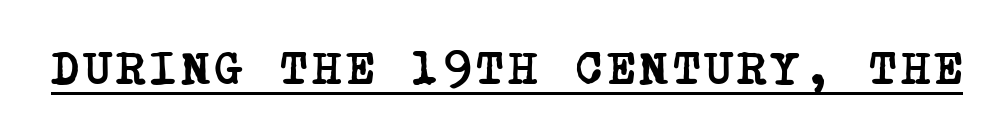
The image shows 47 px semibold, condensed serif type; set underlined; low stroke contrast and a large x-height.
